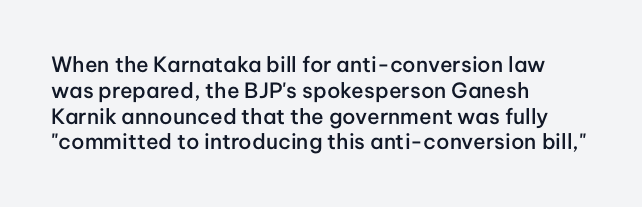
Q: Is the text bold? A: Semi-bold.
Q: Is the text italic (slanted)? A: No, it is upright.
Q: Is the text underlined? A: No.
Q: How is the paragraph aligned? A: Left-aligned.
Q: Is the spacing between letters normal or unusually wide? A: Normal.
